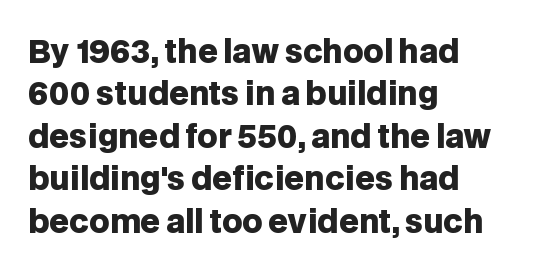
The image shows 31 px heavy sans-serif type, upright; set left-aligned, normal line spacing (1.37x), normal letter spacing, not underlined; low stroke contrast and a large x-height.
